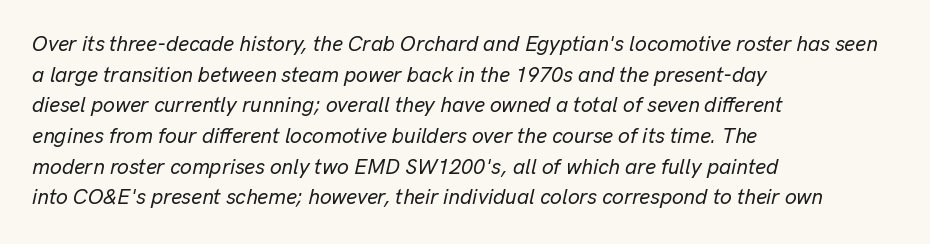
Q: Is the text italic (slanted)? A: Yes, it leans right by about 13 degrees.
Q: Is the text underlined? A: No.
Q: How is the paragraph aligned? A: Left-aligned.
Q: Is the spacing between letters normal or unusually wide? A: Normal.
Q: Is the spacing between lines tight, normal or loose? A: Normal.
